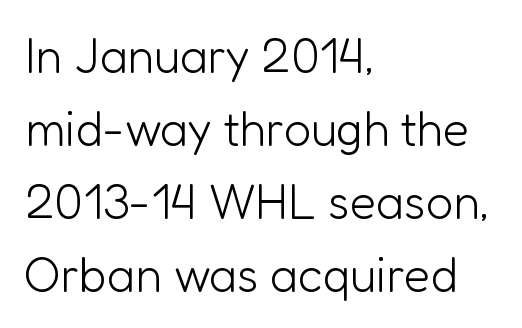
Q: Is the text bold? A: No.
Q: Is the text italic (slanted)? A: No, it is upright.
Q: Is the typeface a serif or a sans-serif typeface? A: Sans-serif.
Q: Is the text underlined? A: No.
Q: How is the paragraph aligned? A: Left-aligned.
Q: Is the spacing between letters normal or unusually wide? A: Normal.
Q: Is the spacing between lines tight, normal or loose? A: Normal.
Q: Width (condensed, normal, or wide)? A: Normal.
Q: Stroke contrast? A: Low.
Q: x-height? A: Medium.
Q: Monospaced? A: No.
